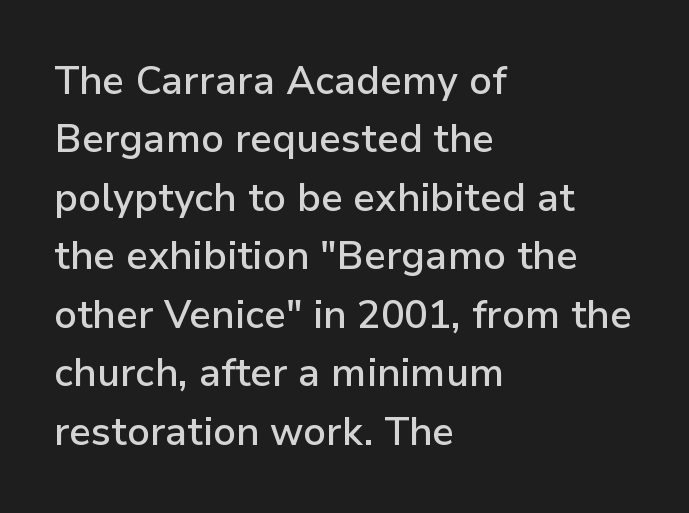
A bit beefed up — I'd call it semibold rather than bold. This sample is left-justified, so line endings fall wherever the words run out. The letters stand upright; this is a roman face. The space between consecutive lines is moderate. No feet cap the strokes, marking this as sans-serif type.
